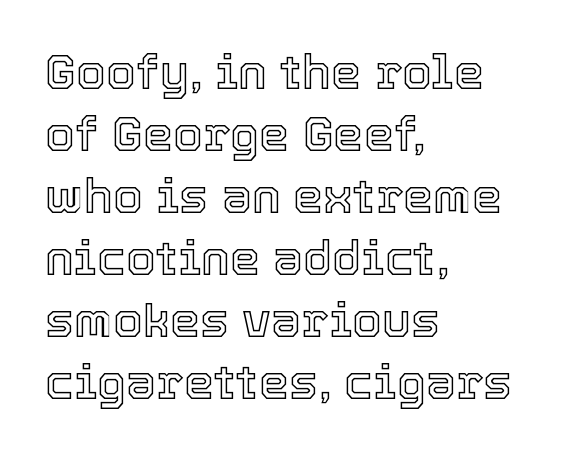
How would I describe the line gaps? Plain and ordinary. The letters stand straight up with perfectly vertical stems. Spacing between characters is what you'd get straight out of the box. Lines of text with bare space underneath. The rendering uses natural spacing where letterforms have individual widths.
